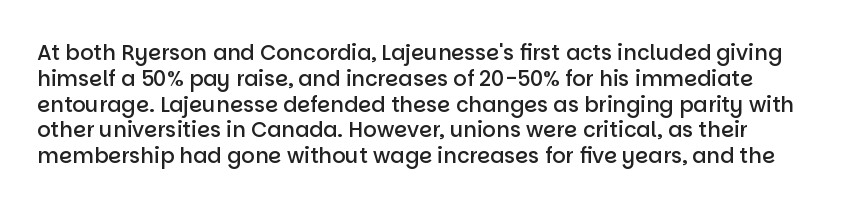
In terms of weight, the rendering is demibold, just under bold. This rendering features lettering with no underline. You can tell it's not italic because the verticals are truly vertical. Glyph-to-glyph distance matches everyday printed text.
